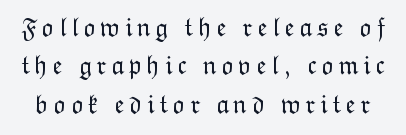
{"italic": "no", "bold": "no", "underline": "no", "line_spacing": "normal", "line_spacing_ratio": 1.48, "glyph_px": 26}
